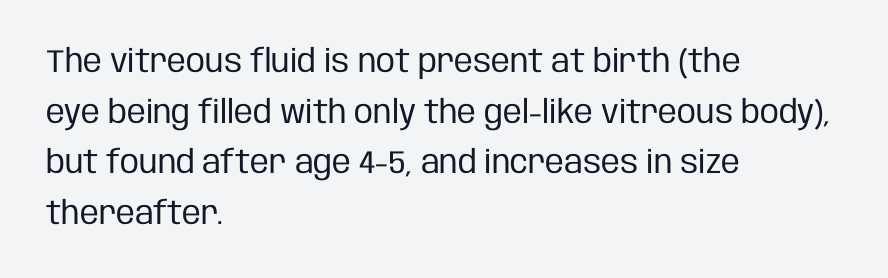
Q: Is the text bold? A: No.
Q: Is the text italic (slanted)? A: No, it is upright.
Q: Is the typeface a serif or a sans-serif typeface? A: Sans-serif.
Q: Is the text underlined? A: No.
Q: How is the paragraph aligned? A: Left-aligned.
Q: Is the spacing between letters normal or unusually wide? A: Normal.
Q: Is the spacing between lines tight, normal or loose? A: Normal.
Q: Width (condensed, normal, or wide)? A: Condensed.
Q: Stroke contrast? A: Low.
Q: x-height? A: Large.
Q: Monospaced? A: No.
